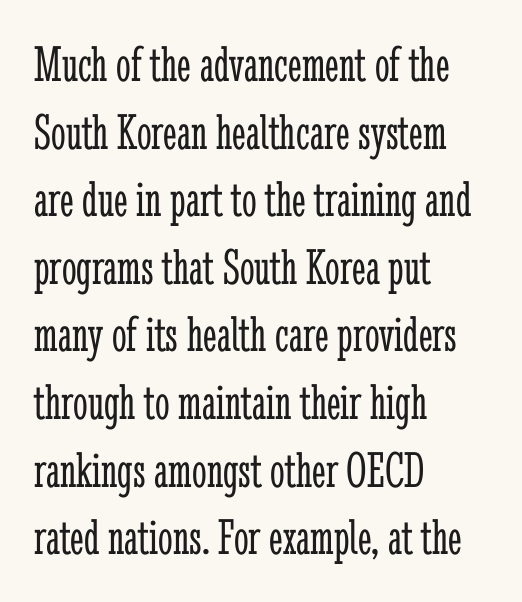
{"serif": "yes", "italic": "no", "bold": "no", "weight": "light", "width": "condensed", "stroke_contrast": "low", "x_height": "medium", "monospaced": "no", "underline": "no", "align": "left", "line_spacing": "normal", "line_spacing_ratio": 1.3, "letter_spacing": "normal", "letter_spacing_em": 0.0, "glyph_px": 52}
